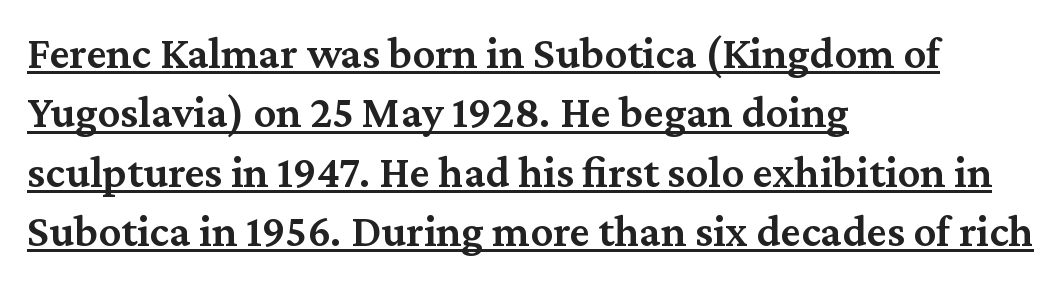
No italicization has been applied; the sample stays upright. Line spacing here is normal. What decoration does the sample have? An underline. Alignment: flush left. Semibold letterforms, between regular and bold. Small tapered or slab feet sit at the stroke ends, so this counts as serif.
